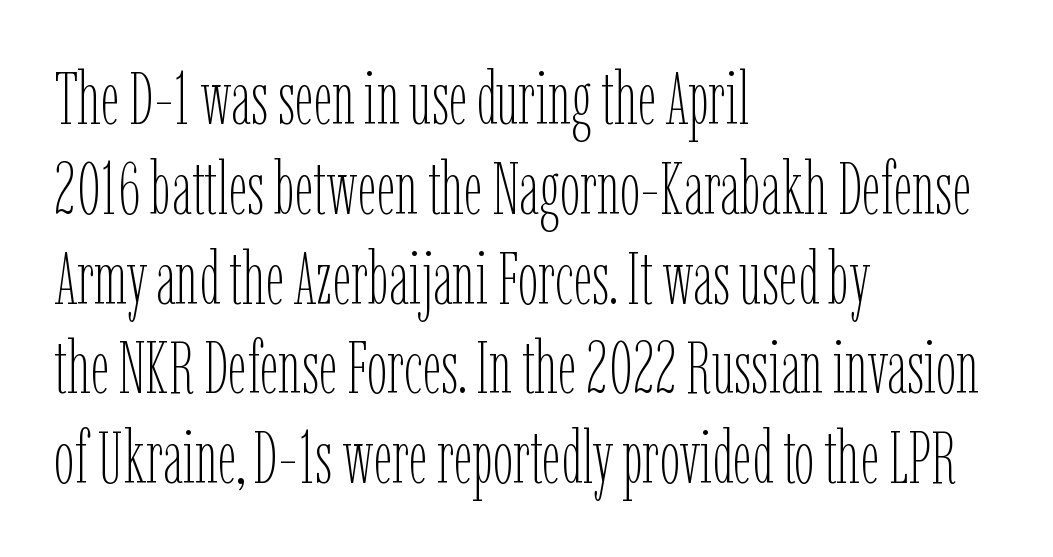
Q: Is the text bold? A: No.
Q: Is the text italic (slanted)? A: No, it is upright.
Q: Is the text underlined? A: No.
Q: How is the paragraph aligned? A: Left-aligned.
Q: Is the spacing between letters normal or unusually wide? A: Normal.
Q: Width (condensed, normal, or wide)? A: Condensed.
Q: Stroke contrast? A: Low.
Q: x-height? A: Medium.
Q: Monospaced? A: No.
